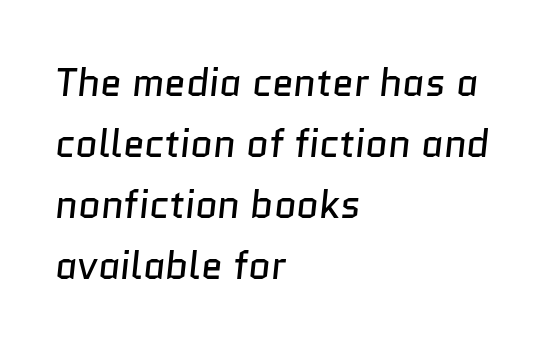
{"serif": "no", "bold": "no", "weight": "regular", "width": "normal", "stroke_contrast": "low", "x_height": "medium", "monospaced": "no", "underline": "no", "align": "left", "line_spacing": "normal", "line_spacing_ratio": 1.56, "letter_spacing": "normal", "letter_spacing_em": 0.0, "glyph_px": 39}
